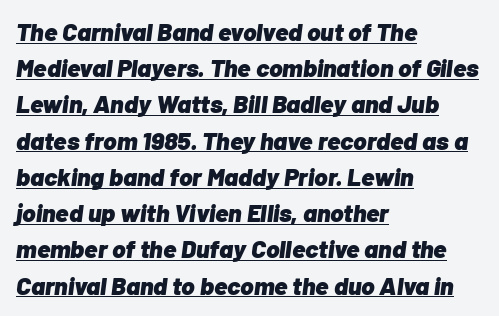
{"italic": "yes", "lean": "right", "slant_degrees": 7, "bold": "yes", "underline": "yes", "align": "left", "line_spacing": "normal", "line_spacing_ratio": 1.45, "letter_spacing": "normal", "letter_spacing_em": 0.0, "glyph_px": 25}
